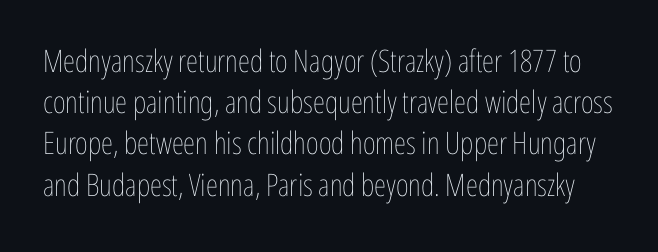
Q: Is the text bold? A: No.
Q: Is the text italic (slanted)? A: No, it is upright.
Q: Is the text underlined? A: No.
Q: Is the spacing between letters normal or unusually wide? A: Normal.
Q: Is the spacing between lines tight, normal or loose? A: Normal.
Q: Width (condensed, normal, or wide)? A: Condensed.
Q: Stroke contrast? A: Low.
Q: x-height? A: Medium.
Q: Monospaced? A: No.
